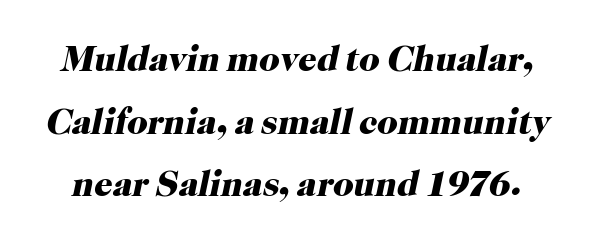
{"serif": "yes", "italic": "yes", "lean": "right", "slant_degrees": 12, "bold": "yes", "weight": "heavy", "width": "normal", "stroke_contrast": "high", "x_height": "medium", "monospaced": "no", "underline": "no", "line_spacing_ratio": 1.74, "letter_spacing": "normal", "letter_spacing_em": 0.0, "glyph_px": 36}
